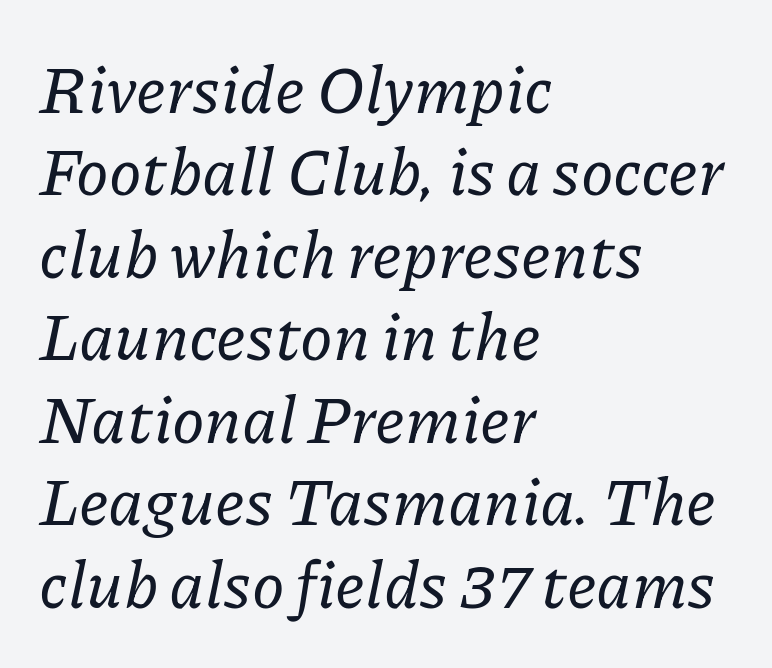
The image shows 66 px serif type, italic (leaning right); set left-aligned, normal line spacing (1.25x), normal letter spacing, not underlined; low stroke contrast and a medium x-height.
